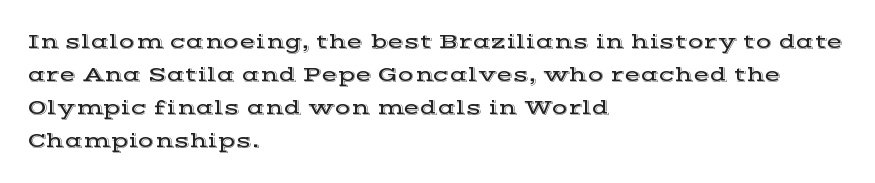
{"italic": "no", "underline": "no", "align": "left", "line_spacing": "normal", "line_spacing_ratio": 1.57, "letter_spacing": "normal", "letter_spacing_em": 0.0, "glyph_px": 21}
